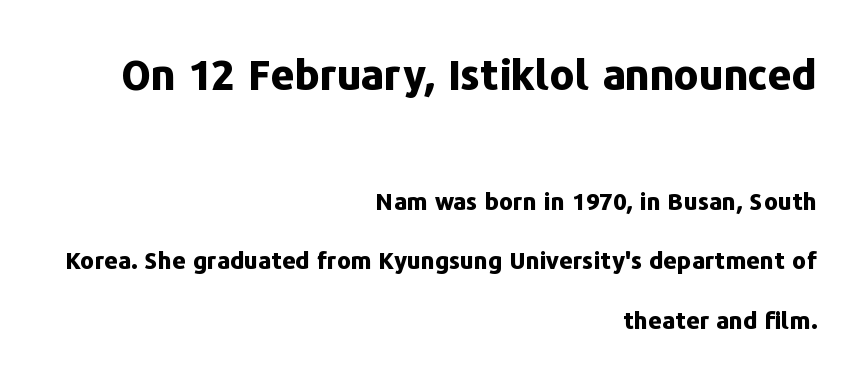
The image shows 42 px bold sans-serif type, upright; set right-aligned, loose line spacing (2.48x), normal letter spacing, not underlined; the first (top) block is 1.75x larger; low stroke contrast and a medium x-height.
